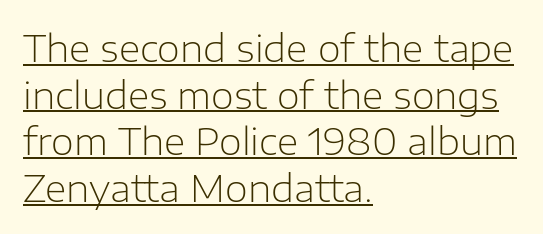
Q: Is the text bold? A: No.
Q: Is the text italic (slanted)? A: No, it is upright.
Q: Is the typeface a serif or a sans-serif typeface? A: Sans-serif.
Q: Is the text underlined? A: Yes.
Q: How is the paragraph aligned? A: Left-aligned.
Q: Is the spacing between letters normal or unusually wide? A: Normal.
Q: Is the spacing between lines tight, normal or loose? A: Normal.
Q: Width (condensed, normal, or wide)? A: Normal.
Q: Stroke contrast? A: Low.
Q: x-height? A: Medium.
Q: Monospaced? A: No.
